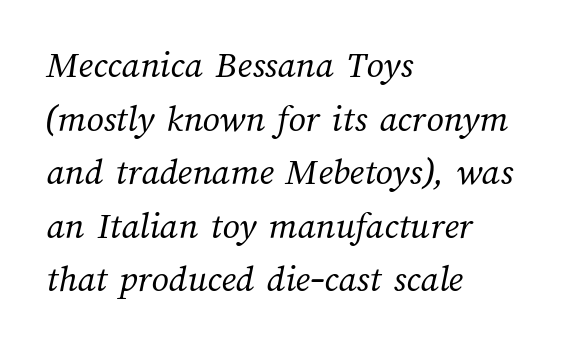
Q: Is the text bold? A: No.
Q: Is the text underlined? A: No.
Q: How is the paragraph aligned? A: Left-aligned.
Q: Is the spacing between letters normal or unusually wide? A: Normal.
Q: Is the spacing between lines tight, normal or loose? A: Normal.
Q: Width (condensed, normal, or wide)? A: Normal.
Q: Stroke contrast? A: Medium.
Q: x-height? A: Medium.
Q: Monospaced? A: No.
